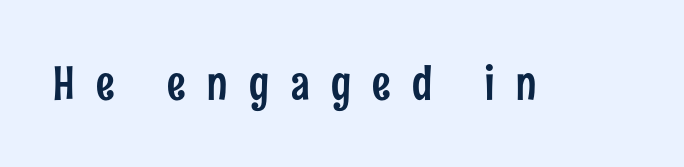
Q: Is the text italic (slanted)? A: No, it is upright.
Q: Is the typeface a serif or a sans-serif typeface? A: Sans-serif.
Q: Is the text underlined? A: No.
Q: Is the spacing between letters normal or unusually wide? A: Unusually wide.
Q: Width (condensed, normal, or wide)? A: Condensed.
Q: Stroke contrast? A: Low.
Q: x-height? A: Medium.
Q: Monospaced? A: No.
